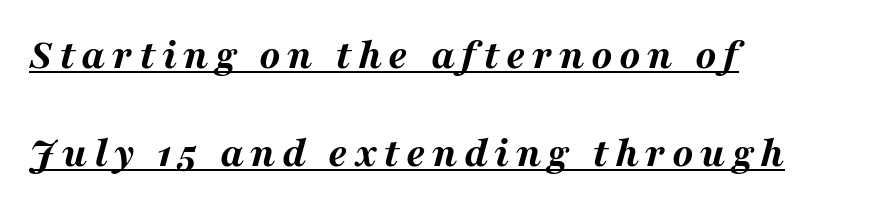
The image shows 43 px bold, wide type, italic (leaning right); set left-aligned, loose line spacing (2.27x), underlined; medium stroke contrast and a medium x-height.
